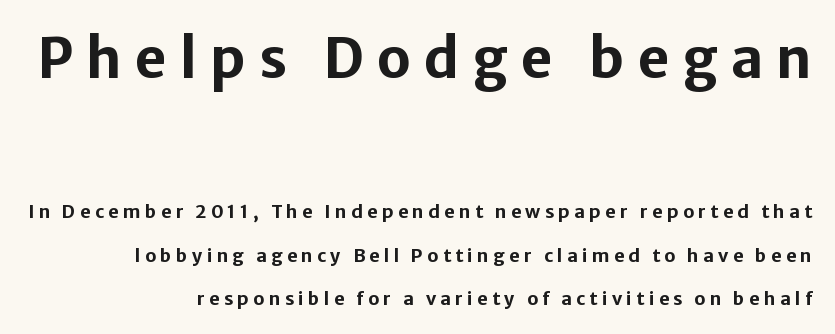
The image shows 55 px bold sans-serif type, upright; set right-aligned, loose line spacing (2.42x), unusually wide letter spacing (+0.24 em), not underlined; the first (top) block is 3.06x larger; low stroke contrast and a medium x-height.
